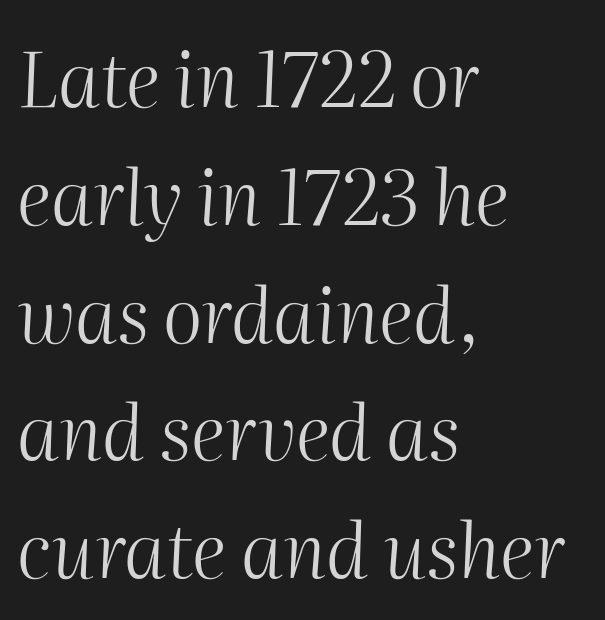
Do the characters align in a grid? No, the font is proportional. Interline gaps are of average width in this sample. This rendering features lettering with no underline. The gaps between neighbouring characters are ordinary and unremarkable. If you drew a line through each stem, it would be angled.
